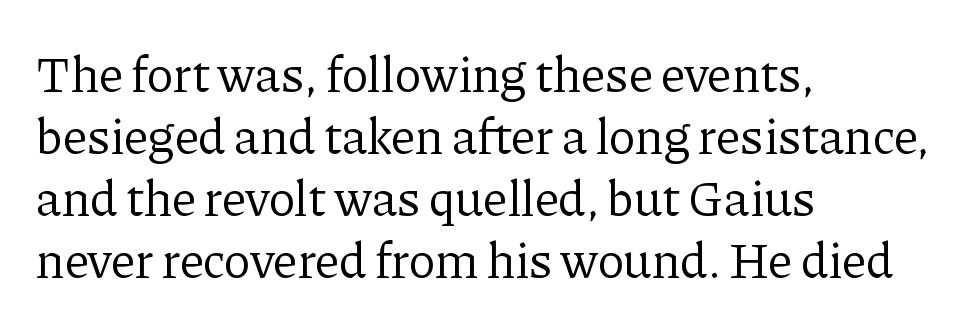
Q: Is the text bold? A: No.
Q: Is the text italic (slanted)? A: No, it is upright.
Q: Is the typeface a serif or a sans-serif typeface? A: Serif.
Q: Is the text underlined? A: No.
Q: How is the paragraph aligned? A: Left-aligned.
Q: Is the spacing between letters normal or unusually wide? A: Normal.
Q: Width (condensed, normal, or wide)? A: Normal.
Q: Stroke contrast? A: Low.
Q: x-height? A: Medium.
Q: Monospaced? A: No.
